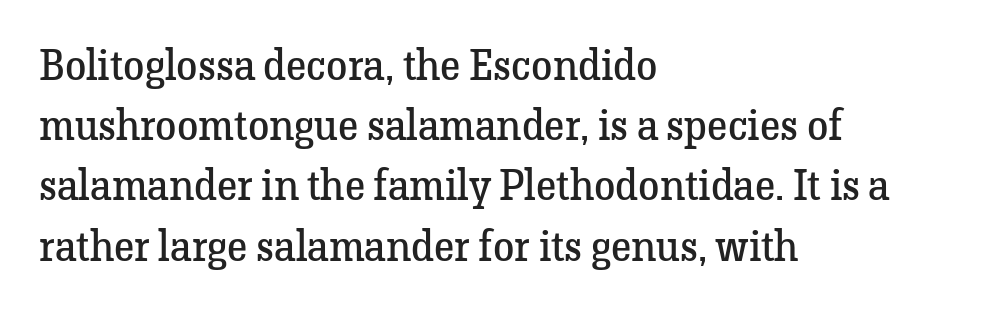
The image shows 43 px regular-weight serif type, upright; set left-aligned, normal line spacing (1.4x), normal letter spacing, not underlined; low stroke contrast and a medium x-height.
